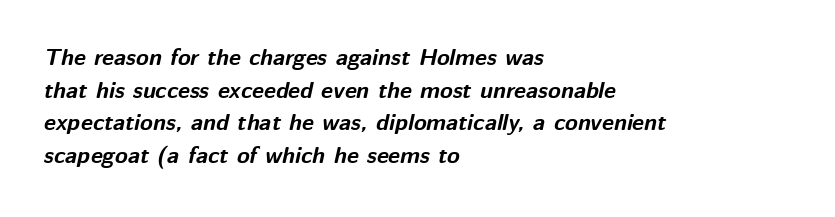
How are the letters spaced? Ordinarily, with no added tracking. Beneath every word, the page is bare. Is the block centered? No — it sits flush against the left margin. Rows of type keep a routine distance in the vertical direction. The characters look thick and weighty, a clear bold.
